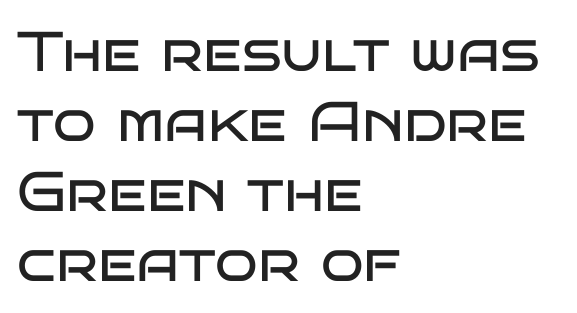
The image shows 56 px regular-weight, wide sans-serif type, upright; set left-aligned, normal line spacing (1.25x), normal letter spacing, not underlined; low stroke contrast and a large x-height.
